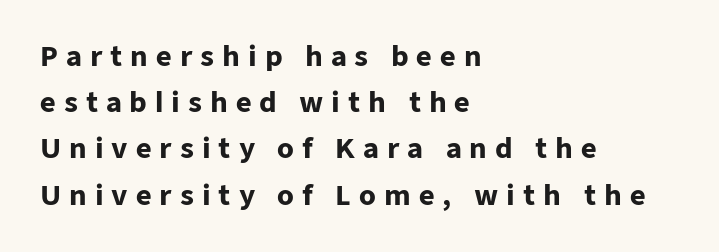
The image shows 27 px bold type, upright; set left-aligned, line spacing 1.71x, unusually wide letter spacing (+0.29 em), not underlined.
